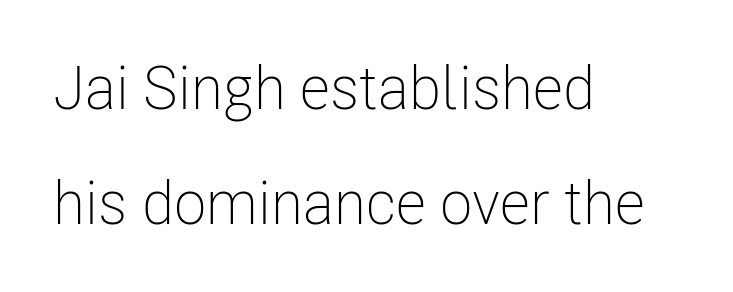
The image shows 60 px light, condensed sans-serif type, upright; set left-aligned, loose line spacing (1.91x), normal letter spacing, not underlined; low stroke contrast and a medium x-height.
